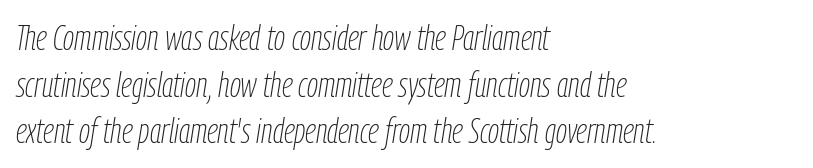
Weight: not bold — regular or lighter. Characters are canted at an angle relative to the baseline's perpendicular. Honestly, there is no underline to notice here at all. Do the characters align in a grid? No, the font is proportional.
